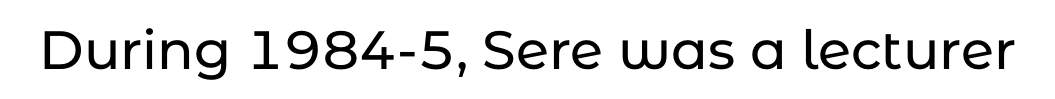
{"serif": "no", "italic": "no", "width": "normal", "stroke_contrast": "low", "x_height": "medium", "monospaced": "no", "underline": "no", "letter_spacing": "normal", "letter_spacing_em": 0.0, "glyph_px": 54}
